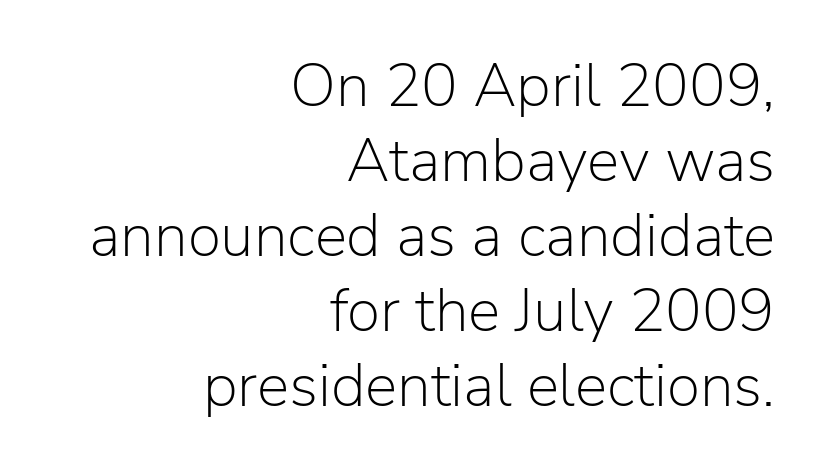
The ragged edge is on the left, which tells us the setting is flush right. Unmarked baselines from the first word to the last. Does the type have serifs? No, each stem ends abruptly. The passage shown has conventional tracking throughout.
